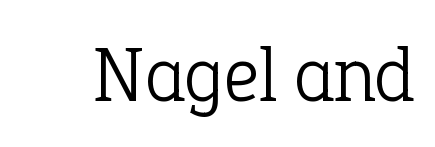
Q: Is the text bold? A: No.
Q: Is the text italic (slanted)? A: No, it is upright.
Q: Is the typeface a serif or a sans-serif typeface? A: Serif.
Q: Is the text underlined? A: No.
Q: Is the spacing between letters normal or unusually wide? A: Normal.
Q: Width (condensed, normal, or wide)? A: Normal.
Q: Stroke contrast? A: Low.
Q: x-height? A: Medium.
Q: Monospaced? A: No.
